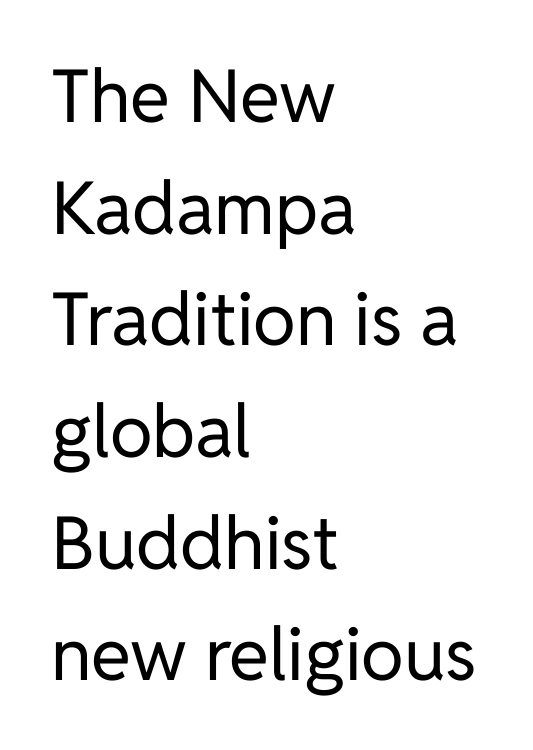
{"serif": "no", "italic": "no", "bold": "no", "weight": "regular", "width": "normal", "stroke_contrast": "low", "x_height": "medium", "monospaced": "no", "underline": "no", "align": "left", "line_spacing": "normal", "line_spacing_ratio": 1.53, "letter_spacing": "normal", "letter_spacing_em": 0.0, "glyph_px": 73}
